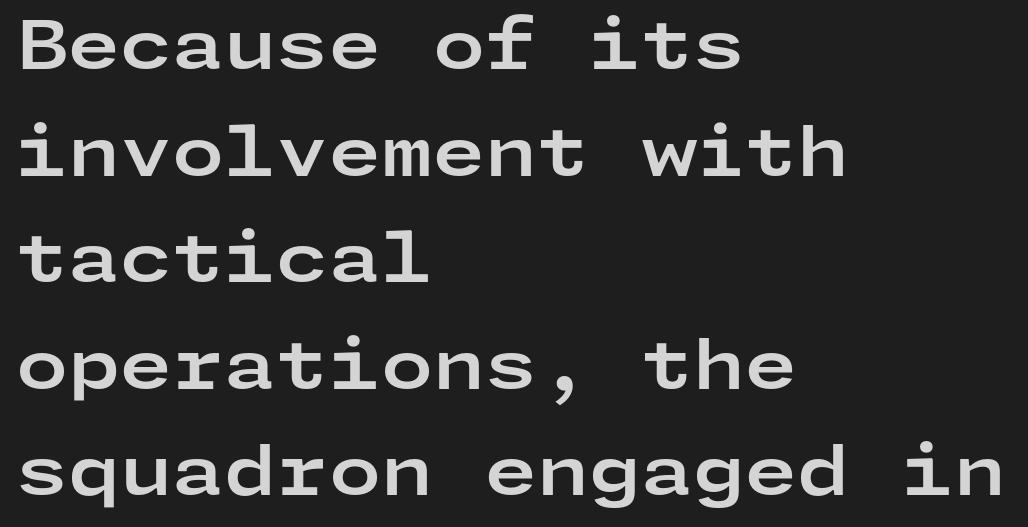
The image shows 67 px bold, wide sans-serif type, upright; set left-aligned, normal line spacing (1.59x), normal letter spacing, not underlined; low stroke contrast and a medium x-height.
